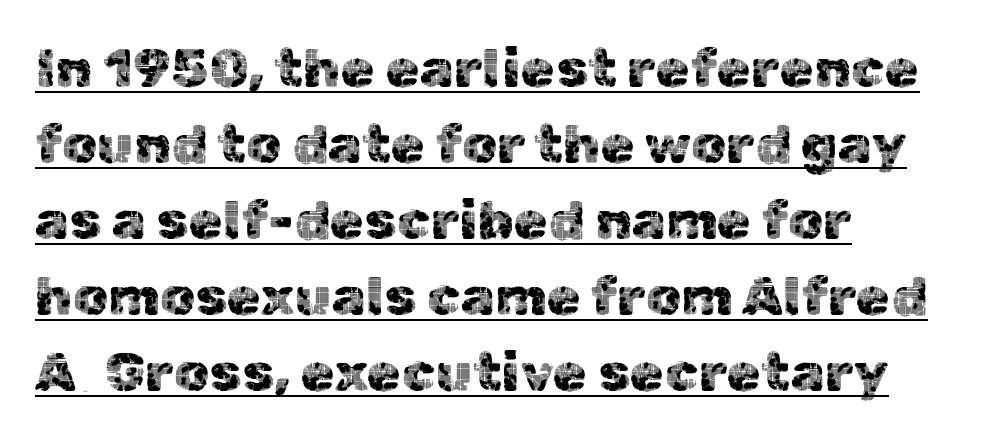
Q: Is the text italic (slanted)? A: No, it is upright.
Q: Is the typeface a serif or a sans-serif typeface? A: Sans-serif.
Q: Is the text underlined? A: Yes.
Q: How is the paragraph aligned? A: Left-aligned.
Q: Is the spacing between letters normal or unusually wide? A: Normal.
Q: Is the spacing between lines tight, normal or loose? A: Normal.
Q: Width (condensed, normal, or wide)? A: Normal.
Q: x-height? A: Medium.
Q: Monospaced? A: No.
